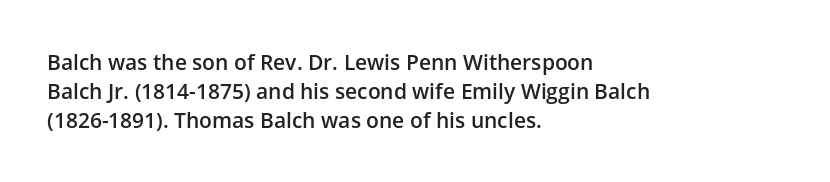
Q: Is the text bold? A: Semi-bold.
Q: Is the text italic (slanted)? A: No, it is upright.
Q: Is the text underlined? A: No.
Q: How is the paragraph aligned? A: Left-aligned.
Q: Is the spacing between letters normal or unusually wide? A: Normal.
Q: Is the spacing between lines tight, normal or loose? A: Normal.
